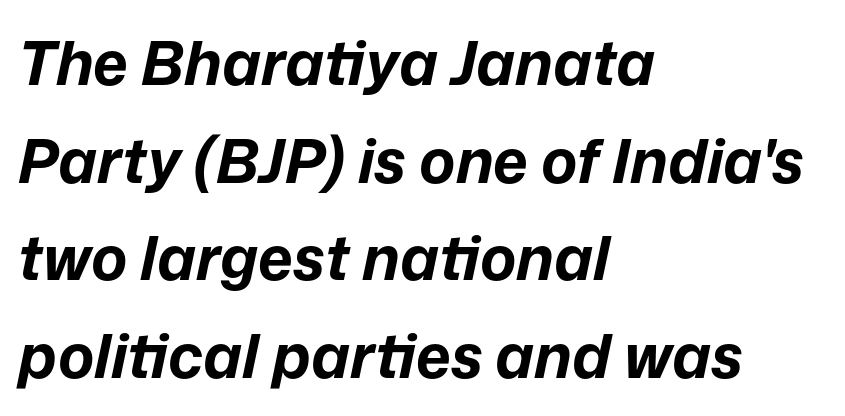
The image shows 61 px bold type, italic (leaning right); set left-aligned, normal line spacing (1.6x), normal letter spacing, not underlined; low stroke contrast and a medium x-height.
